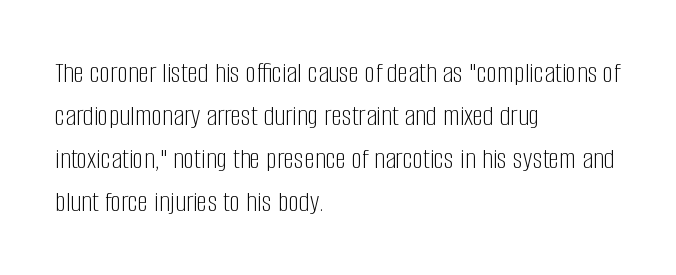
Q: Is the text bold? A: No.
Q: Is the text italic (slanted)? A: No, it is upright.
Q: Is the typeface a serif or a sans-serif typeface? A: Sans-serif.
Q: Is the text underlined? A: No.
Q: How is the paragraph aligned? A: Left-aligned.
Q: Is the spacing between letters normal or unusually wide? A: Normal.
Q: Is the spacing between lines tight, normal or loose? A: Normal.
Q: Width (condensed, normal, or wide)? A: Condensed.
Q: Stroke contrast? A: Low.
Q: x-height? A: Large.
Q: Monospaced? A: No.
